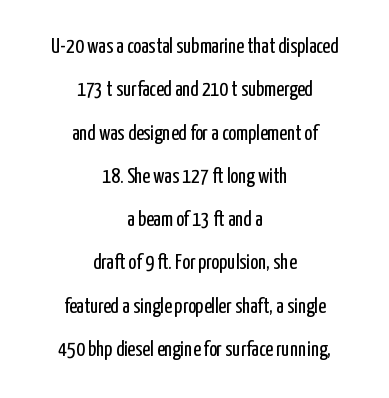
The image shows 21 px text type, upright; set centered, loose line spacing (2.06x), normal letter spacing, not underlined.
